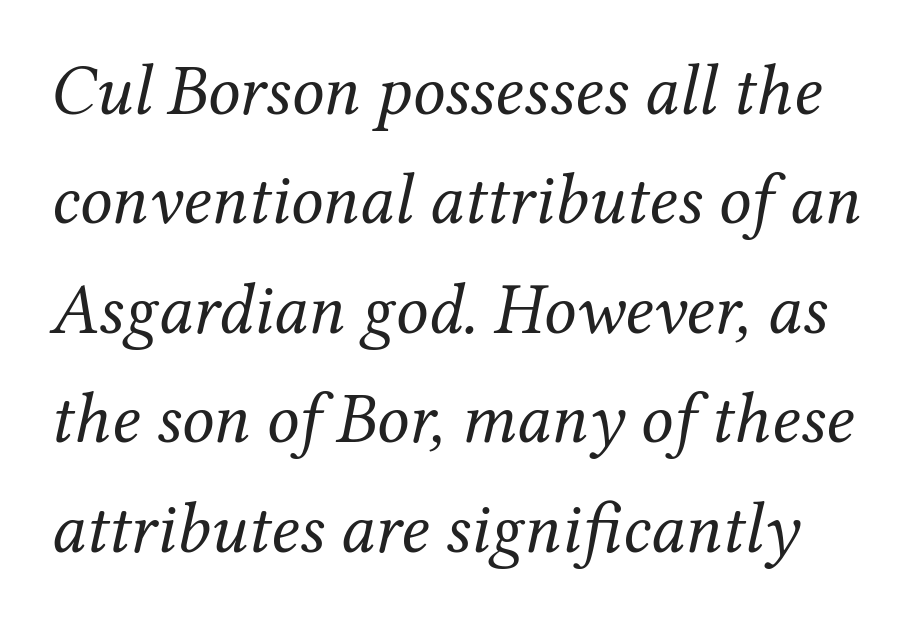
The image shows 72 px regular-weight serif type, italic (leaning right); set normal line spacing (1.52x), normal letter spacing, not underlined; medium stroke contrast and a medium x-height.
